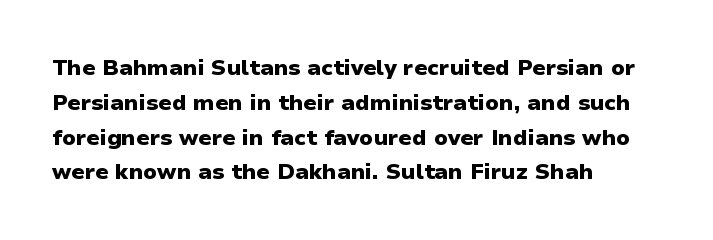
Q: Is the text bold? A: Yes.
Q: Is the text italic (slanted)? A: No, it is upright.
Q: Is the text underlined? A: No.
Q: How is the paragraph aligned? A: Left-aligned.
Q: Is the spacing between letters normal or unusually wide? A: Normal.
Q: Is the spacing between lines tight, normal or loose? A: Normal.
